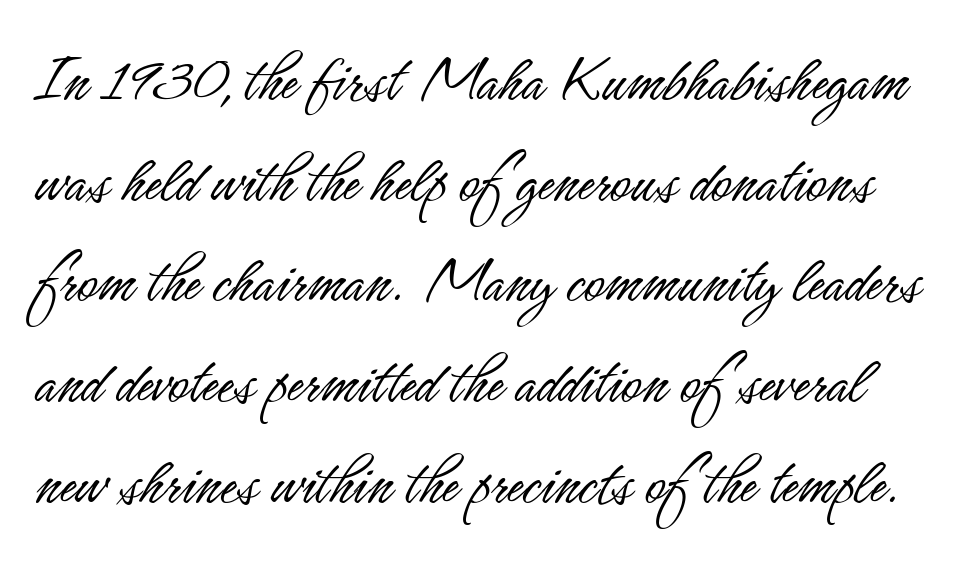
The image shows 69 px light, condensed sans-serif type; set normal line spacing (1.46x), normal letter spacing, not underlined; low stroke contrast and a small x-height.
